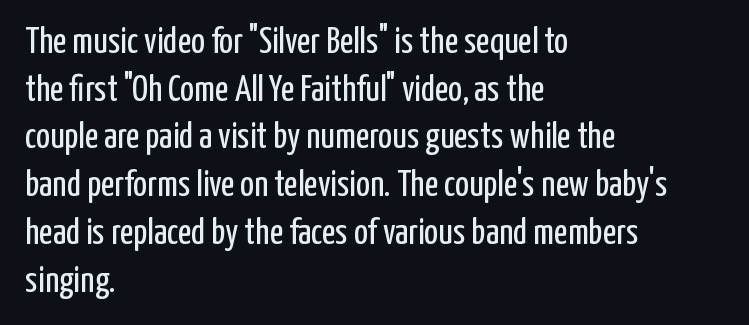
Q: Is the text bold? A: No.
Q: Is the text italic (slanted)? A: No, it is upright.
Q: Is the typeface a serif or a sans-serif typeface? A: Sans-serif.
Q: Is the text underlined? A: No.
Q: How is the paragraph aligned? A: Left-aligned.
Q: Is the spacing between letters normal or unusually wide? A: Normal.
Q: Is the spacing between lines tight, normal or loose? A: Normal.
Q: Width (condensed, normal, or wide)? A: Condensed.
Q: Stroke contrast? A: Low.
Q: x-height? A: Medium.
Q: Monospaced? A: No.
